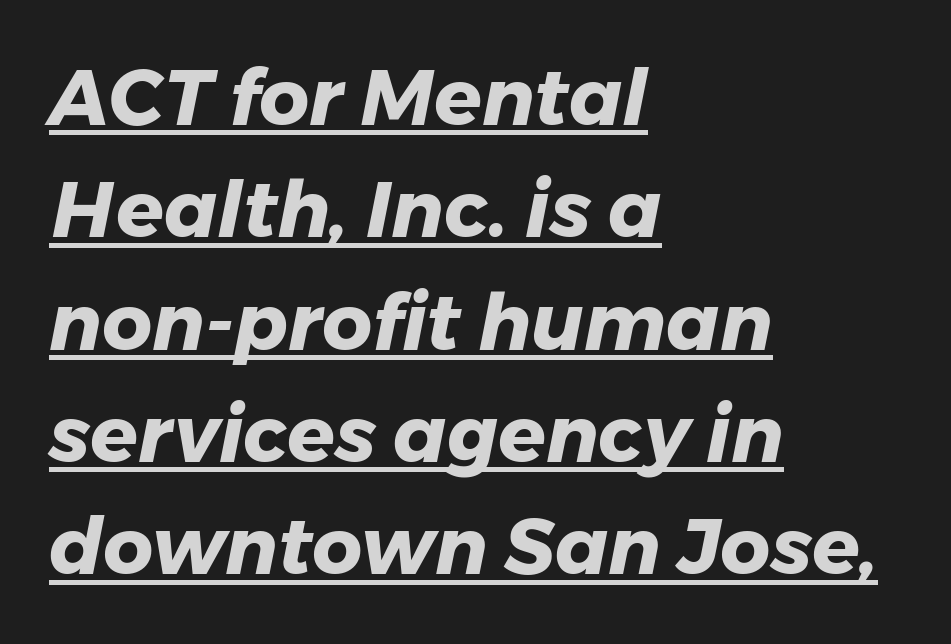
{"italic": "yes", "lean": "right", "slant_degrees": 11, "bold": "yes", "weight": "heavy", "width": "normal", "stroke_contrast": "low", "x_height": "medium", "monospaced": "no", "underline": "yes", "align": "left", "line_spacing": "normal", "line_spacing_ratio": 1.44, "letter_spacing": "normal", "letter_spacing_em": 0.0, "glyph_px": 78}
